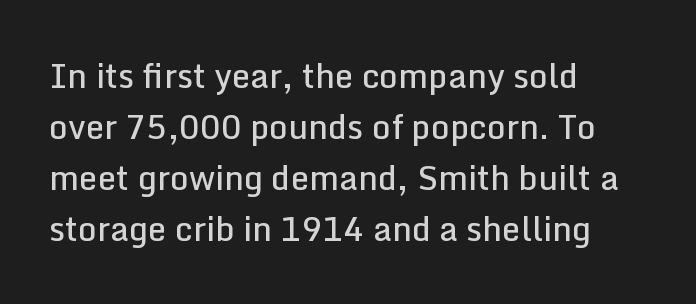
The image shows 33 px semibold sans-serif type, upright; set left-aligned, normal line spacing (1.55x), normal letter spacing, not underlined; low stroke contrast and a medium x-height.
